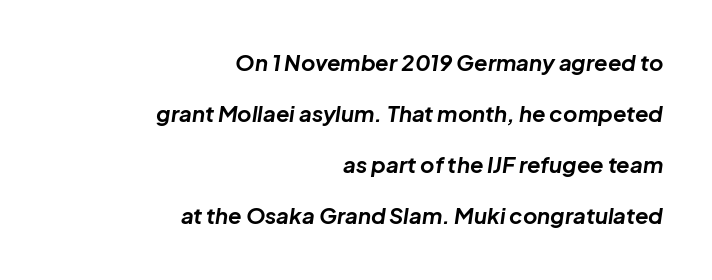
{"italic": "yes", "lean": "right", "slant_degrees": 8, "bold": "yes", "underline": "no", "align": "right", "line_spacing": "loose", "line_spacing_ratio": 2.32, "letter_spacing": "normal", "letter_spacing_em": 0.0, "glyph_px": 22}
